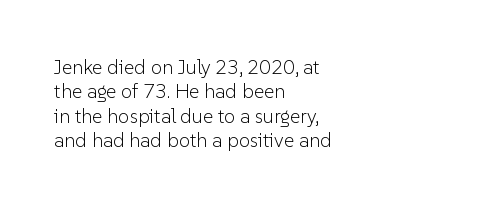
{"italic": "no", "bold": "no", "underline": "no", "align": "left", "line_spacing_ratio": 1.22, "letter_spacing": "normal", "letter_spacing_em": 0.0, "glyph_px": 20}
